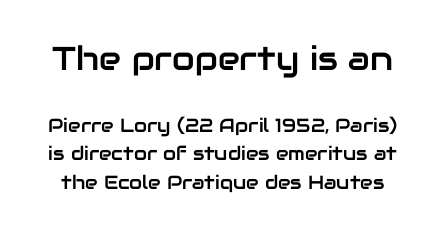
Q: Is the text italic (slanted)? A: No, it is upright.
Q: Is the typeface a serif or a sans-serif typeface? A: Sans-serif.
Q: Is the text underlined? A: No.
Q: Is the spacing between letters normal or unusually wide? A: Normal.
Q: Is the spacing between lines tight, normal or loose? A: Normal.
Q: Which block of text is set in a larger size, the first (top) or the second (bottom)? A: The first (top) one.
Q: Width (condensed, normal, or wide)? A: Normal.
Q: Stroke contrast? A: Low.
Q: x-height? A: Medium.
Q: Monospaced? A: No.
